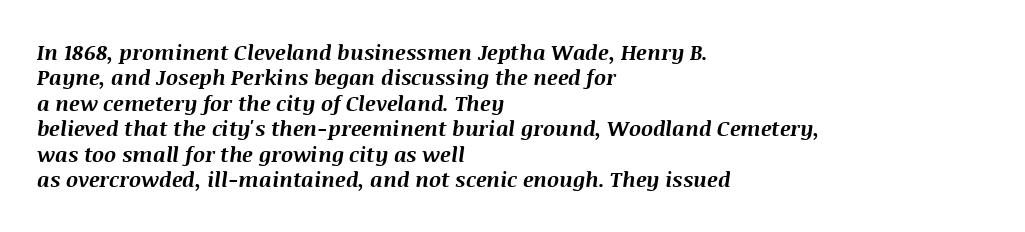
{"italic": "yes", "lean": "right", "slant_degrees": 8, "bold": "yes", "underline": "no", "align": "left", "line_spacing_ratio": 1.21, "letter_spacing": "normal", "letter_spacing_em": 0.0, "glyph_px": 21}
